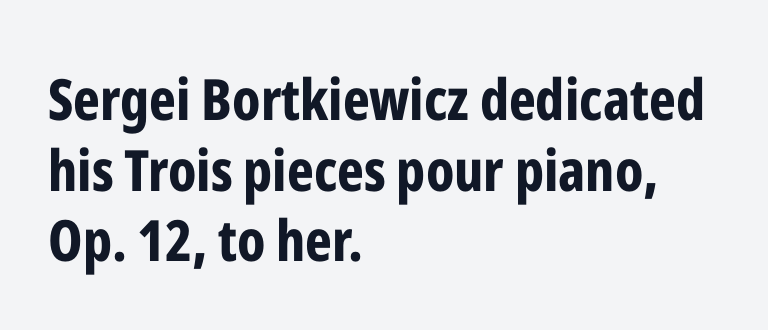
Posture: straight, roman, zero tilt. Reading down the block, your eye returns to a fixed left position each line. The letters advance in unequal steps, a hallmark of proportional type. The rendering keeps characters at their native spacing. Quick note: underline off.
